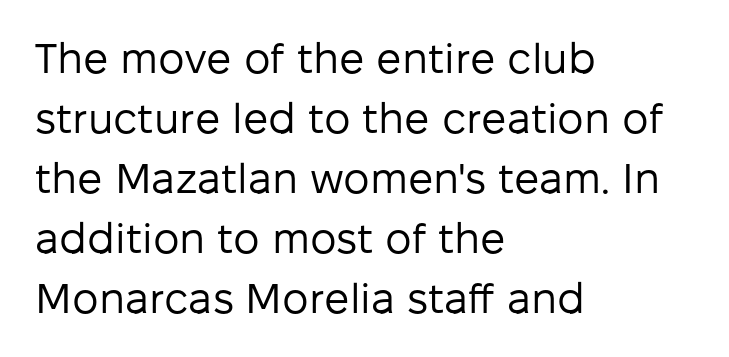
Think of a printed novel: that variable character pitch is what you see here. No word sits above an underline. A typesetter would label this face a sans. Nobody touched the tracking dial on this one.
